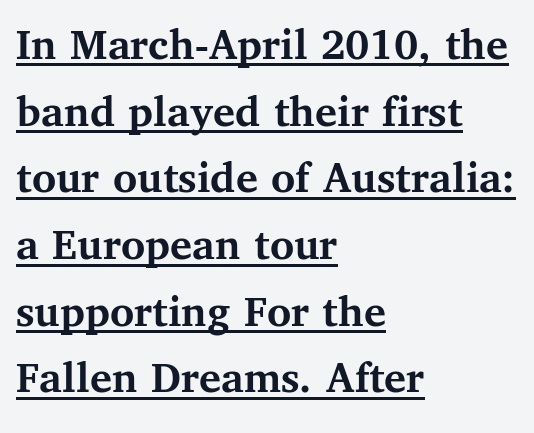
Q: Is the text bold? A: Yes.
Q: Is the text italic (slanted)? A: No, it is upright.
Q: Is the typeface a serif or a sans-serif typeface? A: Serif.
Q: Is the text underlined? A: Yes.
Q: How is the paragraph aligned? A: Left-aligned.
Q: Is the spacing between letters normal or unusually wide? A: Normal.
Q: Is the spacing between lines tight, normal or loose? A: Normal.
Q: Width (condensed, normal, or wide)? A: Normal.
Q: Stroke contrast? A: Medium.
Q: x-height? A: Medium.
Q: Monospaced? A: No.
